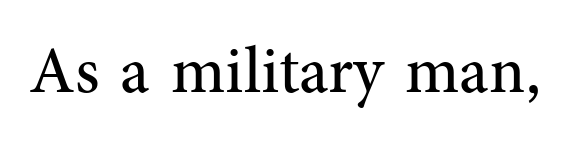
The image shows 66 px regular-weight serif type, upright; set normal letter spacing, not underlined; medium stroke contrast and a medium x-height.
